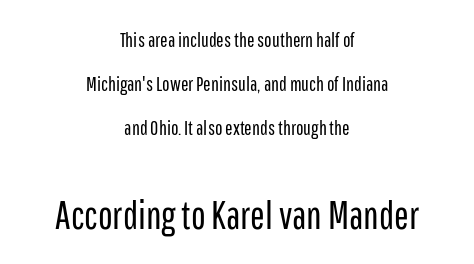
The image shows 39 px regular-weight, condensed sans-serif type, upright; set centered, loose line spacing (2.21x), normal letter spacing, not underlined; the second (bottom) block is 1.95x larger; low stroke contrast and a medium x-height.
